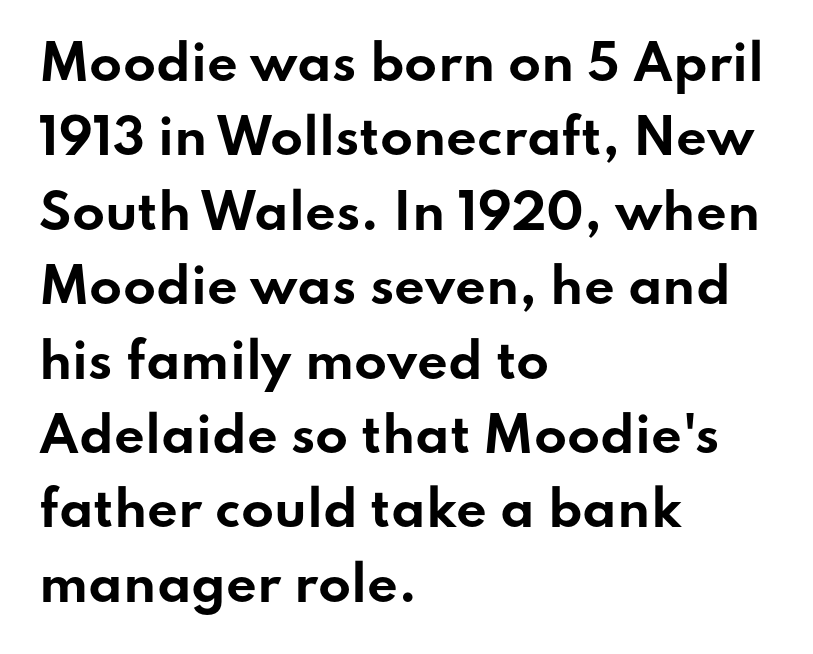
The image shows 48 px bold, wide sans-serif type, upright; set left-aligned, normal line spacing (1.55x), normal letter spacing, not underlined; low stroke contrast and a small x-height.
